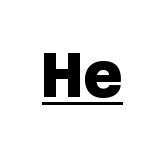
Q: Is the text bold? A: Yes.
Q: Is the typeface a serif or a sans-serif typeface? A: Sans-serif.
Q: Is the text underlined? A: Yes.
Q: Is the spacing between letters normal or unusually wide? A: Normal.
Q: Width (condensed, normal, or wide)? A: Normal.
Q: Stroke contrast? A: Low.
Q: x-height? A: Large.
